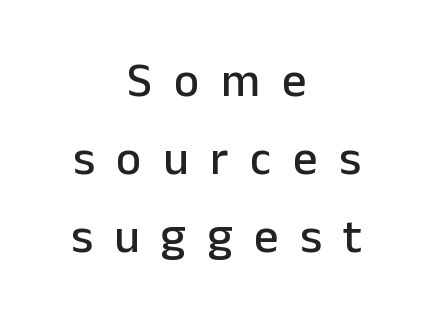
Classification — sans serif. Rendered with straight, roman letterforms. These lines are rendered in a variable-pitch font. Someone cranked the tracking dial way up on this one. The whitespace from short lines is split evenly between both sides. Beneath every word, the page is bare.
